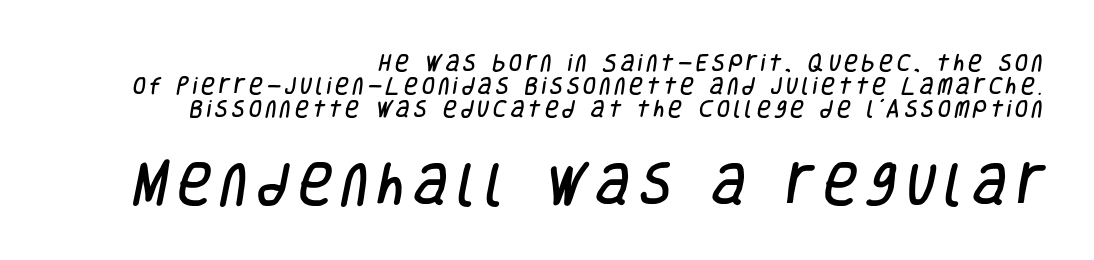
Q: Is the typeface a serif or a sans-serif typeface? A: Sans-serif.
Q: Is the text underlined? A: No.
Q: How is the paragraph aligned? A: Right-aligned.
Q: Is the spacing between letters normal or unusually wide? A: Unusually wide.
Q: Which block of text is set in a larger size, the first (top) or the second (bottom)? A: The second (bottom) one.
Q: Width (condensed, normal, or wide)? A: Condensed.
Q: Stroke contrast? A: Low.
Q: x-height? A: Large.
Q: Monospaced? A: No.
